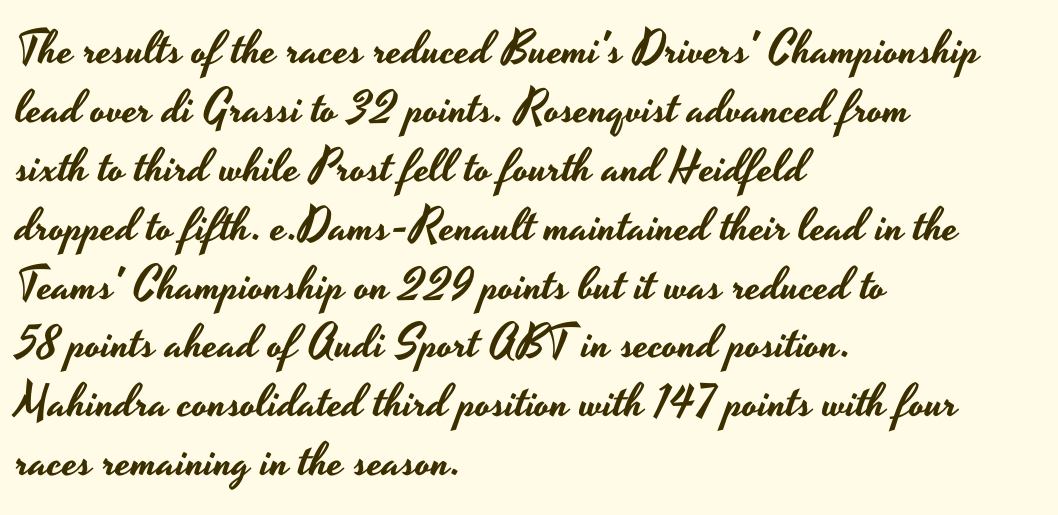
The image shows 46 px wide sans-serif type; set left-aligned, normal line spacing (1.28x), normal letter spacing, not underlined; low stroke contrast and a small x-height.
